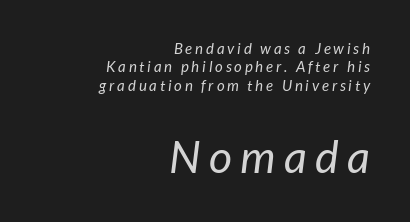
If you drew a ruler down the right edge, every line would touch it. Note the varied advance widths — an 'i' is clearly narrower than an 'm'. This rendering employs a face without finishing strokes, i.e., a sans-serif. The typesetting does not lean heavy: it is not bold. The following chunk of copy outweighs the initial chunk in type size. Plain, unruled lines of type.
